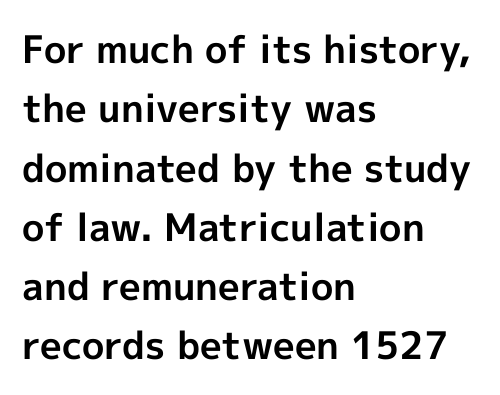
The image shows 38 px bold sans-serif type, upright; set left-aligned, normal line spacing (1.56x), normal letter spacing, not underlined; a medium x-height.
